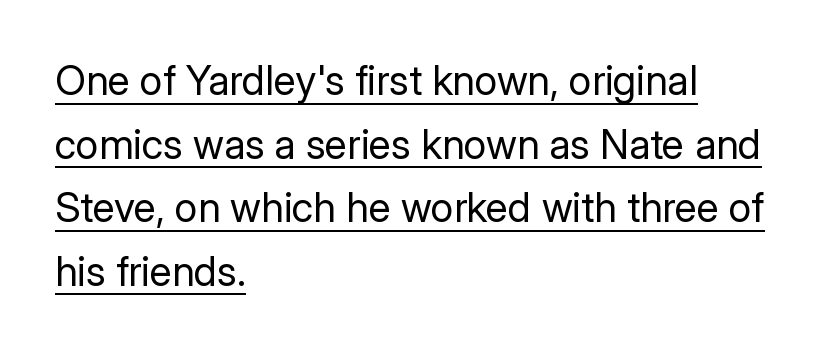
Q: Is the text bold? A: No.
Q: Is the text italic (slanted)? A: No, it is upright.
Q: Is the typeface a serif or a sans-serif typeface? A: Sans-serif.
Q: Is the text underlined? A: Yes.
Q: How is the paragraph aligned? A: Left-aligned.
Q: Is the spacing between letters normal or unusually wide? A: Normal.
Q: Is the spacing between lines tight, normal or loose? A: Normal.
Q: Width (condensed, normal, or wide)? A: Normal.
Q: Stroke contrast? A: Low.
Q: x-height? A: Medium.
Q: Monospaced? A: No.
